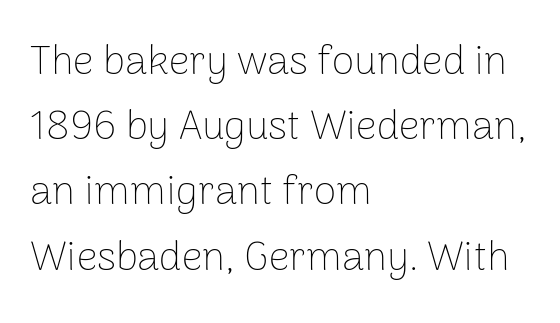
The image shows 41 px thin sans-serif type, upright; set left-aligned, normal line spacing (1.59x), normal letter spacing, not underlined; low stroke contrast and a medium x-height.
